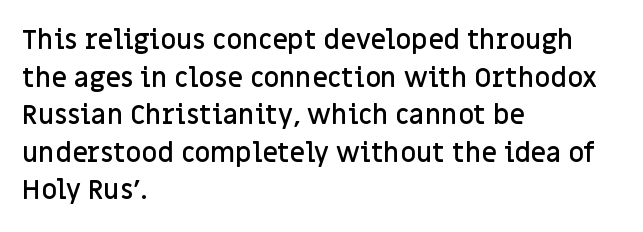
The image shows 27 px text type, upright; set left-aligned, normal line spacing (1.39x), normal letter spacing, not underlined.
